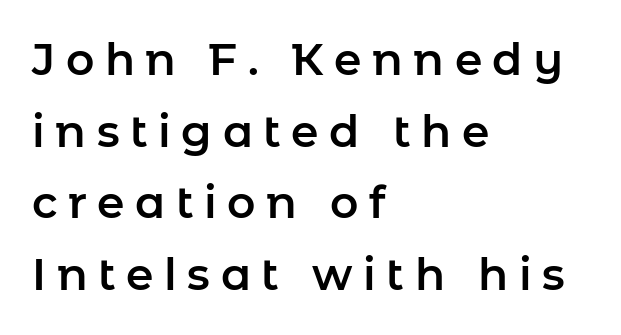
This sample is left-justified, so line endings fall wherever the words run out. Someone cranked the tracking dial way up on this one. How would I describe the line gaps? Plain and ordinary. Rendered with straight, roman letterforms. Is this a fixed-width face? No — the glyphs have proportional, varying widths.
